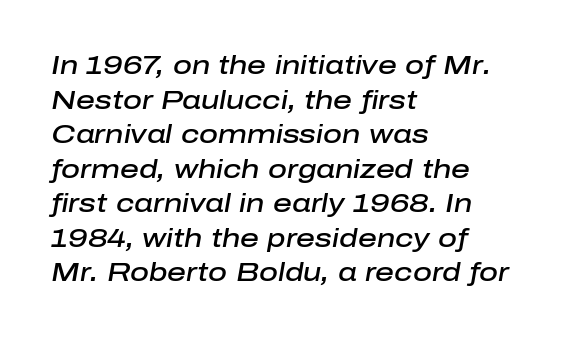
Weight check: semibold — heavier than regular, not quite bold. Designer's note — italics engaged. The vertical gap from one line to the next is medium. There is no visible air inserted between adjacent glyphs. The baseline area is clear. These lines are set flush left with a ragged right edge.
